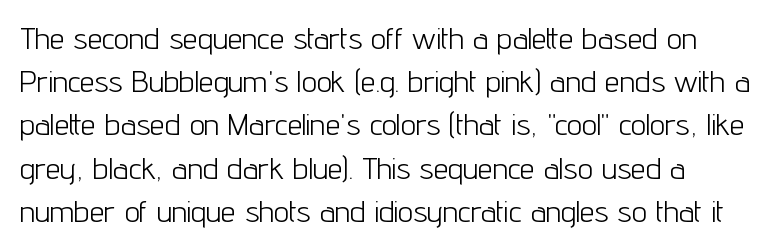
The image shows 30 px light, condensed sans-serif type, upright; set normal line spacing (1.44x), normal letter spacing, not underlined; low stroke contrast and a medium x-height.
